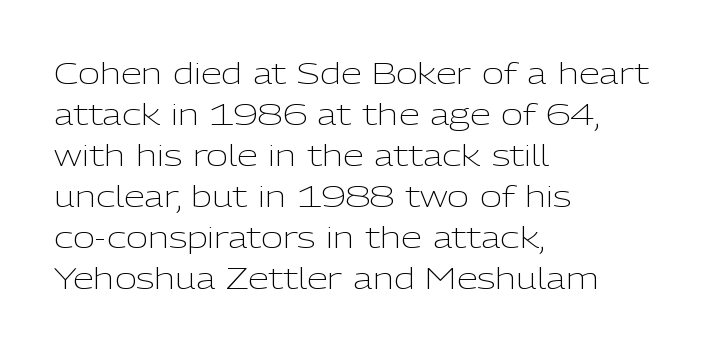
{"serif": "no", "italic": "no", "bold": "no", "weight": "light", "width": "normal", "stroke_contrast": "low", "x_height": "medium", "monospaced": "no", "underline": "no", "align": "left", "line_spacing": "normal", "line_spacing_ratio": 1.37, "letter_spacing": "normal", "letter_spacing_em": 0.0, "glyph_px": 30}
